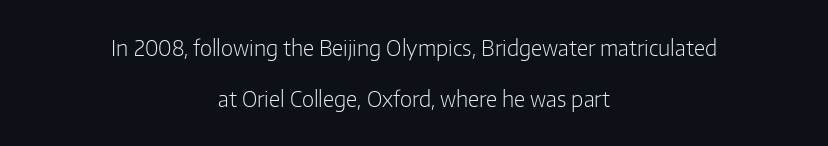
Q: Is the text bold? A: No.
Q: Is the text italic (slanted)? A: No, it is upright.
Q: Is the text underlined? A: No.
Q: How is the paragraph aligned? A: Centered.
Q: Is the spacing between letters normal or unusually wide? A: Normal.
Q: Is the spacing between lines tight, normal or loose? A: Loose.
